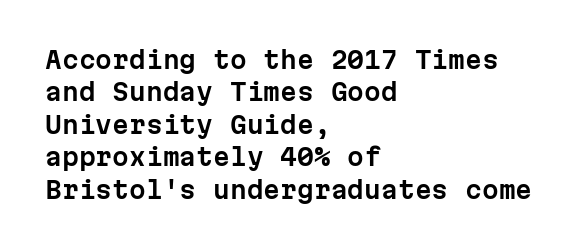
{"italic": "no", "underline": "no", "align": "left", "line_spacing": "normal", "line_spacing_ratio": 1.35, "letter_spacing": "normal", "letter_spacing_em": 0.0, "glyph_px": 24}
